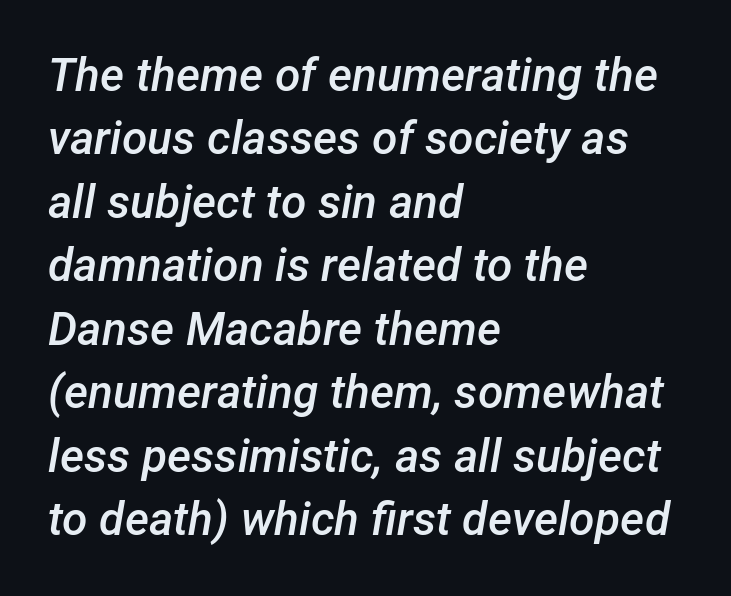
Horizontal alignment here is leftward, the default for most running prose. The foot of each line stays bare and open. What weight is shown? A semibold, between regular and bold. Students, observe: this is what conventionally led text looks like. These lines keep a tight, regular rhythm from letter to letter.
